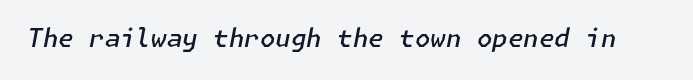
Each row of text sits above clean, open space. The letters are slanted; this is an italic face. This sample uses plain, unmodified letter spacing. Strokes here are thickened, but only to semibold level.
